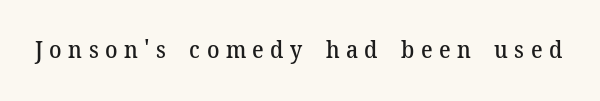
Q: Is the text bold? A: Semi-bold.
Q: Is the text italic (slanted)? A: No, it is upright.
Q: Is the text underlined? A: No.
Q: Is the spacing between letters normal or unusually wide? A: Unusually wide.
